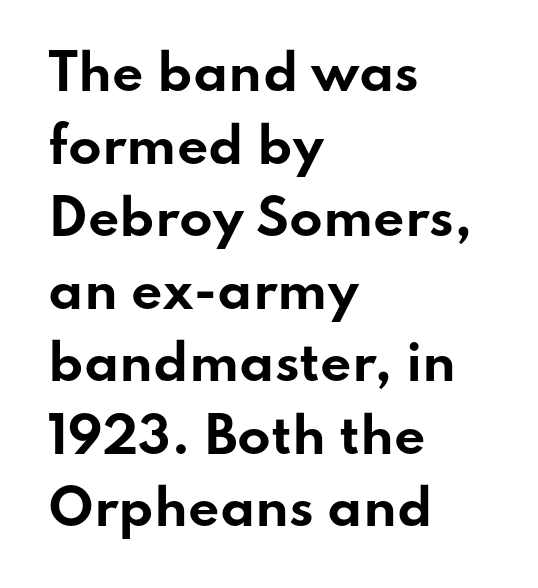
{"serif": "no", "italic": "no", "bold": "yes", "weight": "bold", "width": "wide", "stroke_contrast": "low", "x_height": "small", "monospaced": "no", "underline": "no", "align": "left", "line_spacing": "normal", "line_spacing_ratio": 1.48, "letter_spacing": "normal", "letter_spacing_em": 0.0, "glyph_px": 49}
